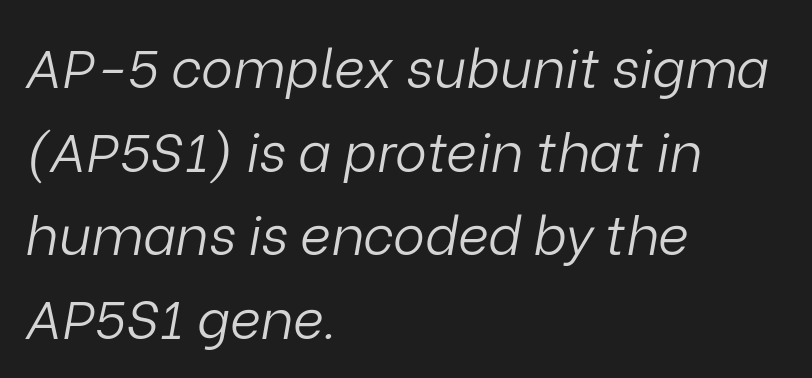
Q: Is the text bold? A: No.
Q: Is the text italic (slanted)? A: Yes, it leans right by about 9 degrees.
Q: Is the text underlined? A: No.
Q: How is the paragraph aligned? A: Left-aligned.
Q: Is the spacing between letters normal or unusually wide? A: Normal.
Q: Is the spacing between lines tight, normal or loose? A: Normal.
Q: Width (condensed, normal, or wide)? A: Normal.
Q: Stroke contrast? A: Low.
Q: x-height? A: Medium.
Q: Monospaced? A: No.
